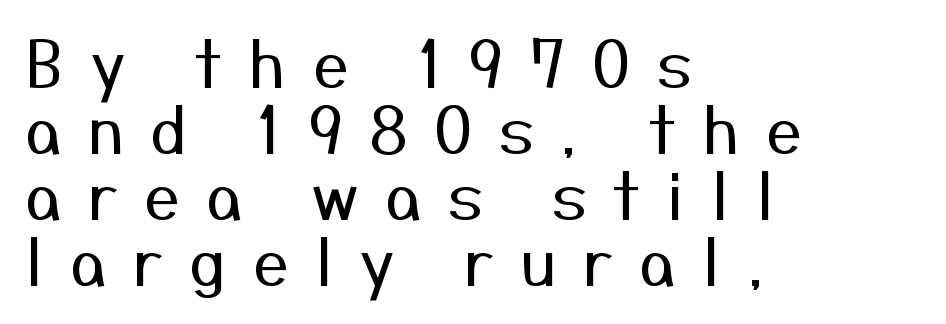
{"serif": "no", "italic": "no", "bold": "no", "weight": "regular", "width": "normal", "stroke_contrast": "medium", "x_height": "medium", "monospaced": "no", "underline": "no", "align": "left", "line_spacing": "tight", "line_spacing_ratio": 1.03, "letter_spacing": "wide", "letter_spacing_em": 0.41, "glyph_px": 64}
